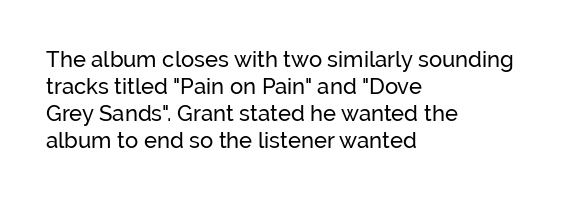
The image shows 22 px text type, upright; set left-aligned, line spacing 1.23x, normal letter spacing, not underlined.
